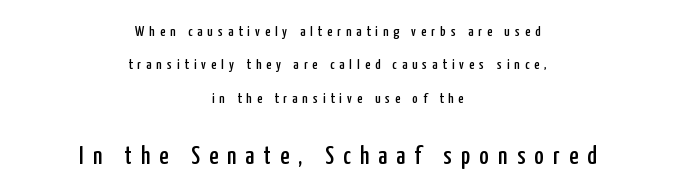
The image shows 25 px text type, upright; set centered, loose line spacing (2.39x), unusually wide letter spacing (+0.37 em), not underlined; the second (bottom) block is 1.79x larger.
